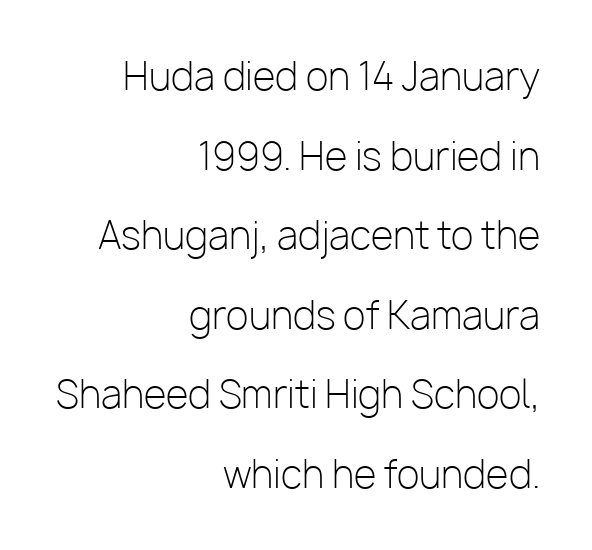
The image shows 37 px light sans-serif type, upright; set right-aligned, loose line spacing (2.15x), normal letter spacing, not underlined; low stroke contrast and a medium x-height.
